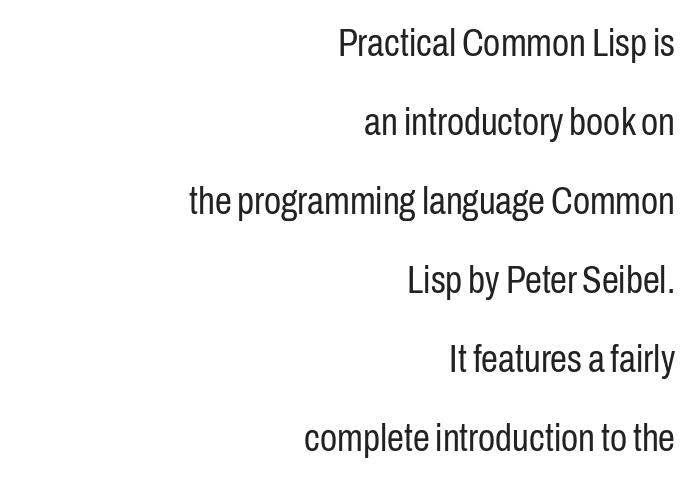
{"serif": "no", "italic": "no", "bold": "no", "weight": "regular", "width": "condensed", "stroke_contrast": "low", "x_height": "medium", "monospaced": "no", "underline": "no", "align": "right", "line_spacing": "loose", "line_spacing_ratio": 2.08, "letter_spacing": "normal", "letter_spacing_em": 0.0, "glyph_px": 38}
